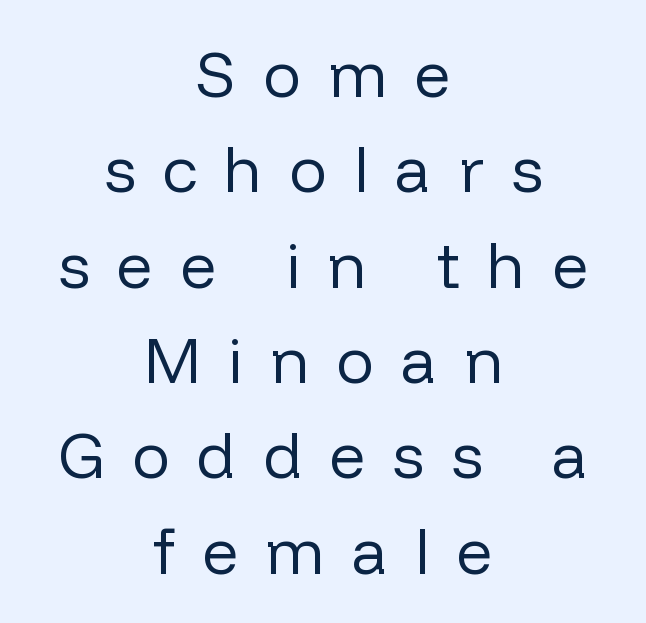
The image shows 64 px regular-weight sans-serif type, upright; set centered, normal line spacing (1.49x), unusually wide letter spacing (+0.42 em), not underlined; low stroke contrast and a medium x-height.
